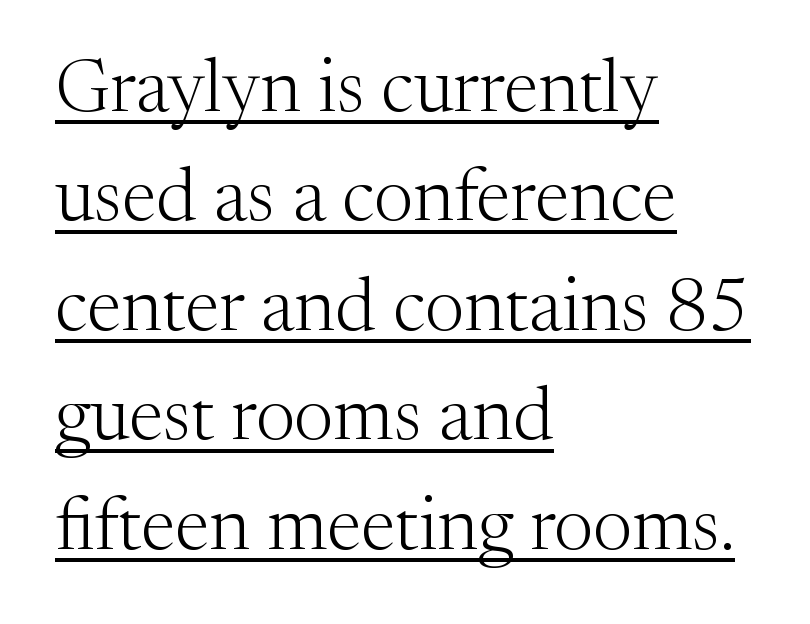
Q: Is the text bold? A: No.
Q: Is the text italic (slanted)? A: No, it is upright.
Q: Is the typeface a serif or a sans-serif typeface? A: Serif.
Q: Is the text underlined? A: Yes.
Q: How is the paragraph aligned? A: Left-aligned.
Q: Is the spacing between letters normal or unusually wide? A: Normal.
Q: Is the spacing between lines tight, normal or loose? A: Normal.
Q: Width (condensed, normal, or wide)? A: Normal.
Q: Stroke contrast? A: Medium.
Q: x-height? A: Medium.
Q: Monospaced? A: No.
